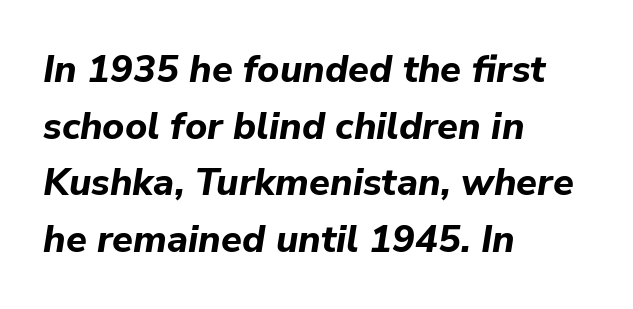
The image shows 38 px bold type, italic (leaning right); set left-aligned, normal line spacing (1.49x), normal letter spacing, not underlined; low stroke contrast and a medium x-height.
